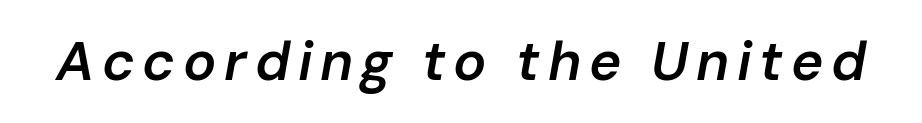
You could not count columns in this text — the font is proportionally spaced. A clean baseline with only descenders dipping below it. A bit beefed up — I'd call it semibold rather than bold. The font's italic variant was chosen for this text.
